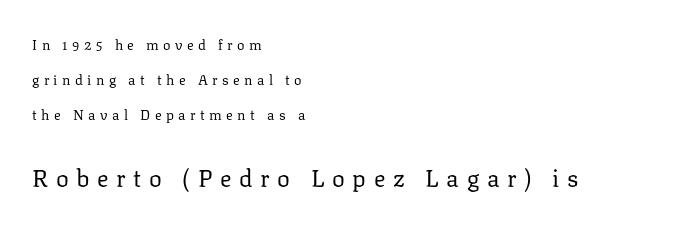
Q: Is the text bold? A: No.
Q: Is the text italic (slanted)? A: No, it is upright.
Q: Is the text underlined? A: No.
Q: How is the paragraph aligned? A: Left-aligned.
Q: Is the spacing between letters normal or unusually wide? A: Unusually wide.
Q: Is the spacing between lines tight, normal or loose? A: Loose.
Q: Which block of text is set in a larger size, the first (top) or the second (bottom)? A: The second (bottom) one.
